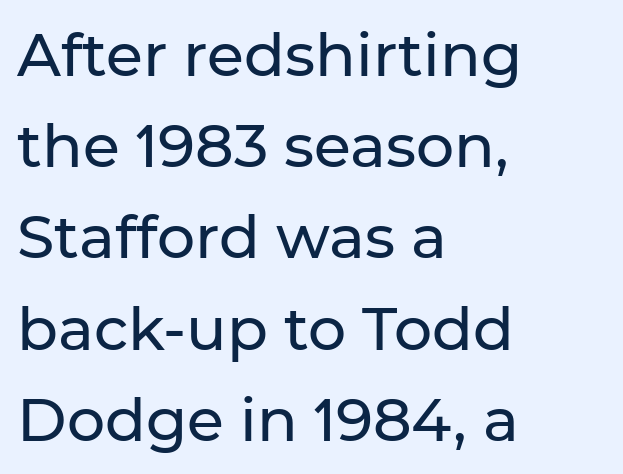
The image shows 60 px sans-serif type, upright; set left-aligned, normal line spacing (1.52x), normal letter spacing, not underlined; low stroke contrast and a medium x-height.
